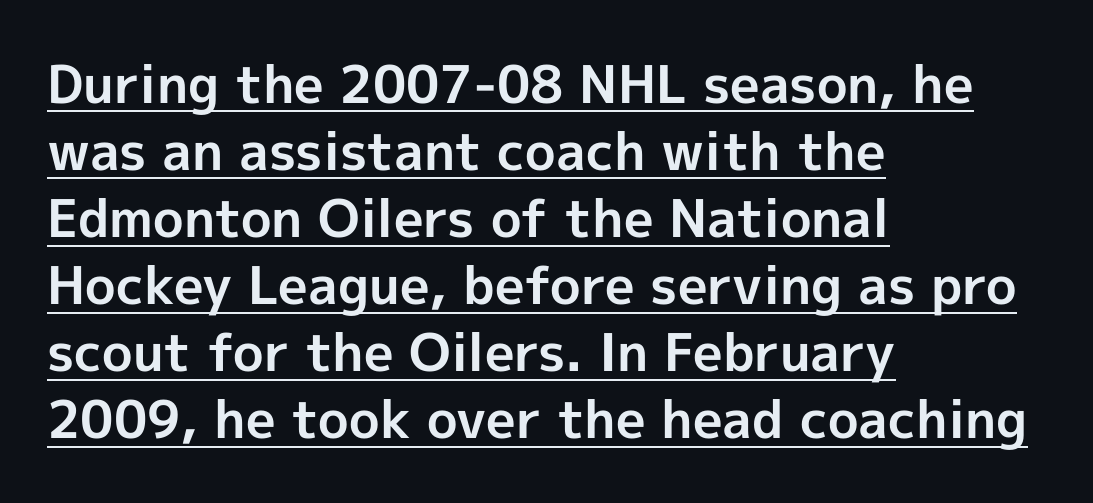
Q: Is the text bold? A: Yes.
Q: Is the text italic (slanted)? A: No, it is upright.
Q: Is the typeface a serif or a sans-serif typeface? A: Sans-serif.
Q: Is the text underlined? A: Yes.
Q: How is the paragraph aligned? A: Left-aligned.
Q: Is the spacing between letters normal or unusually wide? A: Normal.
Q: Is the spacing between lines tight, normal or loose? A: Normal.
Q: Width (condensed, normal, or wide)? A: Normal.
Q: x-height? A: Medium.
Q: Monospaced? A: No.
